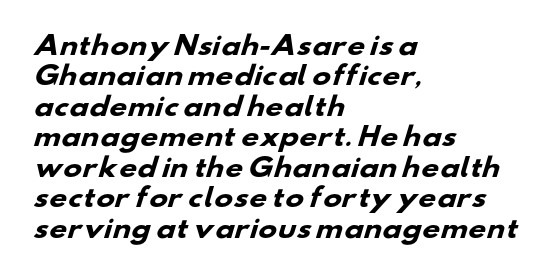
{"bold": "yes", "underline": "no", "align": "left", "line_spacing_ratio": 1.22, "letter_spacing": "normal", "letter_spacing_em": 0.0, "glyph_px": 25}
